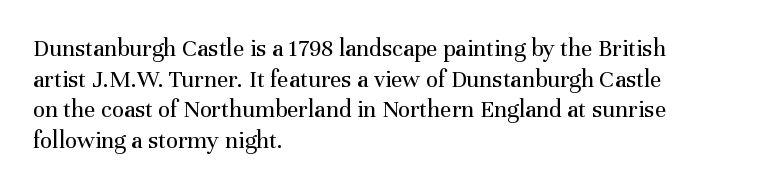
The letters look calm and open, with moderate or lighter stems. Descenders are the only things crossing below the line. Left-aligned paragraph, ragged on the right. Short note: letters normally spaced.
